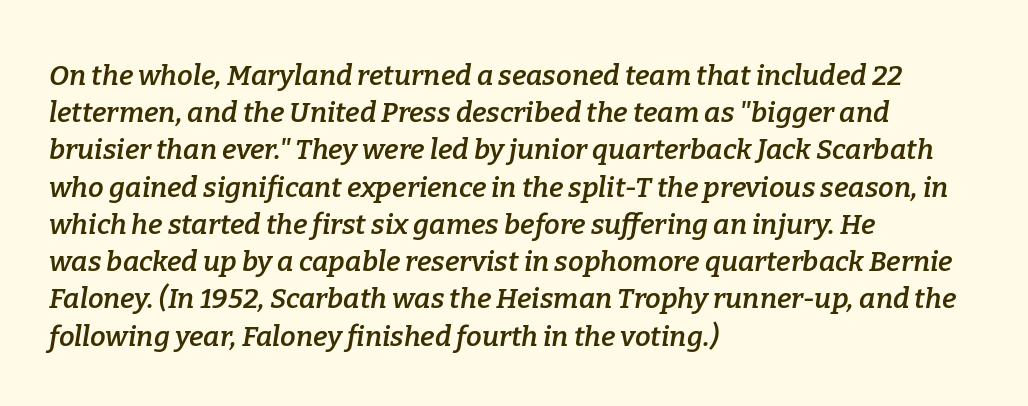
{"serif": "yes", "italic": "yes", "lean": "right", "slant_degrees": 9, "bold": "semi", "weight": "semibold", "width": "normal", "stroke_contrast": "low", "x_height": "medium", "monospaced": "no", "underline": "no", "align": "left", "line_spacing": "normal", "line_spacing_ratio": 1.33, "letter_spacing": "normal", "letter_spacing_em": 0.0, "glyph_px": 28}
